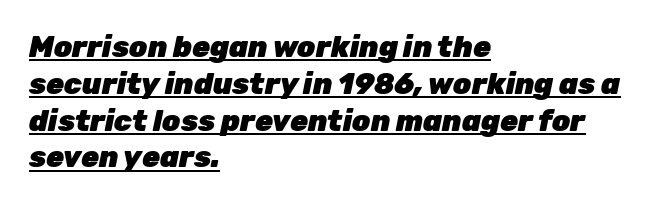
The image shows 29 px heavy type, italic (leaning right); set left-aligned, normal line spacing (1.27x), normal letter spacing, underlined; low stroke contrast and a medium x-height.
